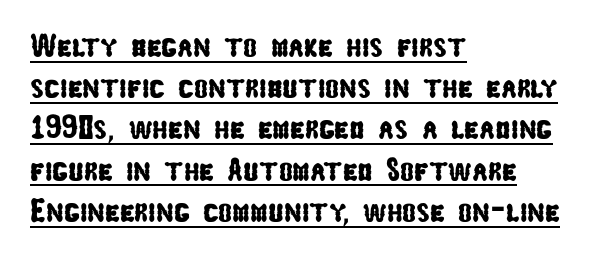
Q: Is the typeface a serif or a sans-serif typeface? A: Sans-serif.
Q: Is the text underlined? A: Yes.
Q: How is the paragraph aligned? A: Left-aligned.
Q: Is the spacing between letters normal or unusually wide? A: Normal.
Q: Is the spacing between lines tight, normal or loose? A: Normal.
Q: Width (condensed, normal, or wide)? A: Condensed.
Q: Stroke contrast? A: Low.
Q: x-height? A: Medium.
Q: Monospaced? A: No.
